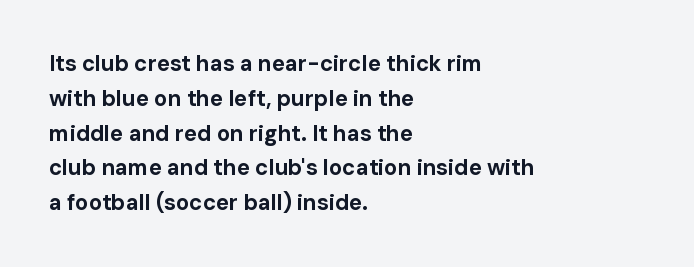
The image shows 22 px bold type, upright; set left-aligned, normal line spacing (1.58x), normal letter spacing, not underlined.
